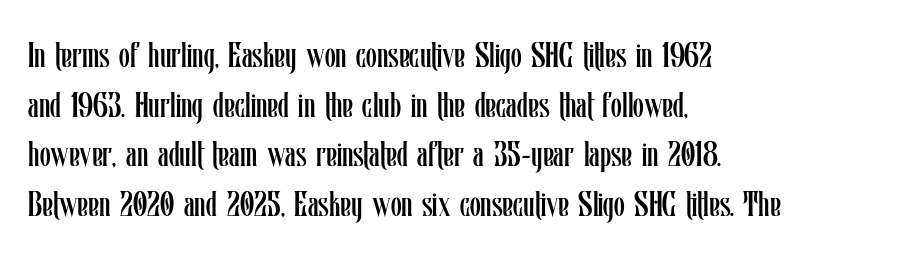
The image shows 35 px regular-weight, condensed type, upright; set left-aligned, normal line spacing (1.42x), normal letter spacing, not underlined; low stroke contrast and a medium x-height.
